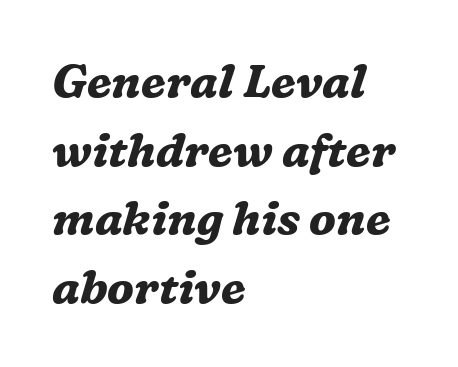
The image shows 46 px bold serif type, italic (leaning right); set left-aligned, normal line spacing (1.49x), normal letter spacing, not underlined; medium stroke contrast and a medium x-height.
